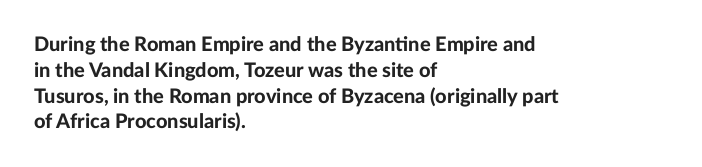
{"italic": "no", "bold": "yes", "underline": "no", "align": "left", "line_spacing": "normal", "line_spacing_ratio": 1.29, "letter_spacing": "normal", "letter_spacing_em": 0.0, "glyph_px": 20}
